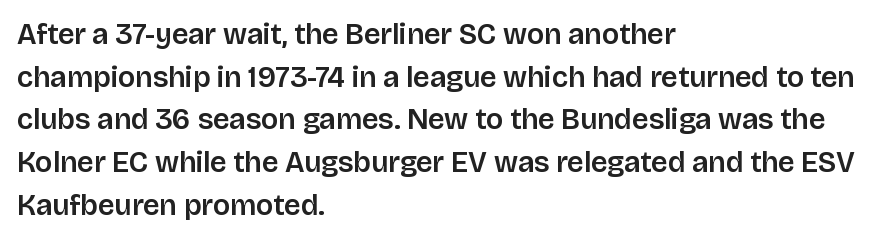
Q: Is the text italic (slanted)? A: No, it is upright.
Q: Is the typeface a serif or a sans-serif typeface? A: Sans-serif.
Q: Is the text underlined? A: No.
Q: How is the paragraph aligned? A: Left-aligned.
Q: Is the spacing between letters normal or unusually wide? A: Normal.
Q: Is the spacing between lines tight, normal or loose? A: Normal.
Q: Width (condensed, normal, or wide)? A: Normal.
Q: Stroke contrast? A: Low.
Q: x-height? A: Large.
Q: Monospaced? A: No.
